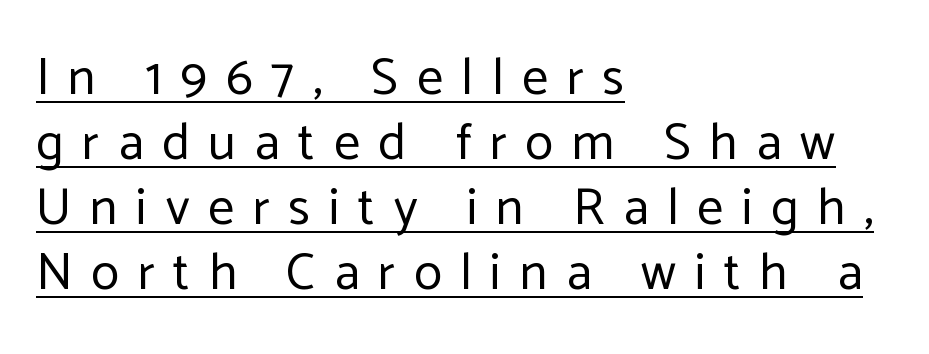
These lines are rendered in a variable-pitch font. The face used here is rendered with a markedly widened letterfit. In terms of leading, this rendering sits right in the middle. Unbolded letterforms with no extra heft. The lettering holds an erect, upright posture throughout.
